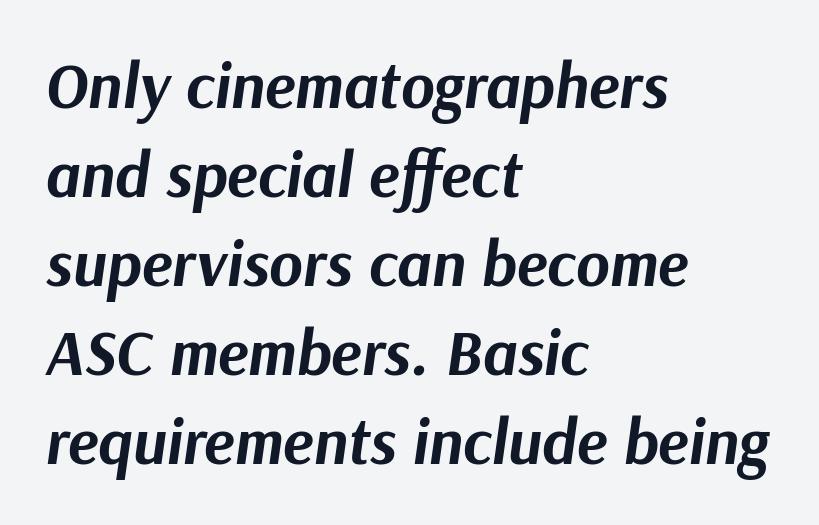
{"italic": "yes", "lean": "right", "slant_degrees": 9, "bold": "yes", "weight": "bold", "width": "normal", "stroke_contrast": "medium", "x_height": "medium", "monospaced": "no", "underline": "no", "align": "left", "line_spacing": "normal", "line_spacing_ratio": 1.39, "letter_spacing": "normal", "letter_spacing_em": 0.0, "glyph_px": 64}
